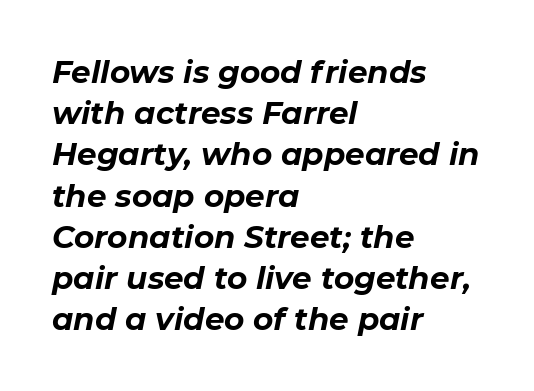
The space directly below the letters is spotless. A normal amount of white space separates one row of letters from the next. Think of a printed novel: that variable character pitch is what you see here. The font is running at its bold setting. The typography opts for an oblique posture over an upright one. Reading down the block, your eye returns to a fixed left position each line.
